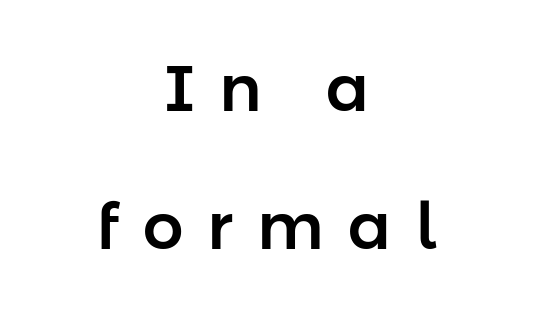
{"serif": "no", "italic": "no", "width": "normal", "stroke_contrast": "low", "x_height": "medium", "monospaced": "no", "underline": "no", "align": "center", "line_spacing": "loose", "line_spacing_ratio": 2.16, "letter_spacing": "wide", "letter_spacing_em": 0.38, "glyph_px": 64}
